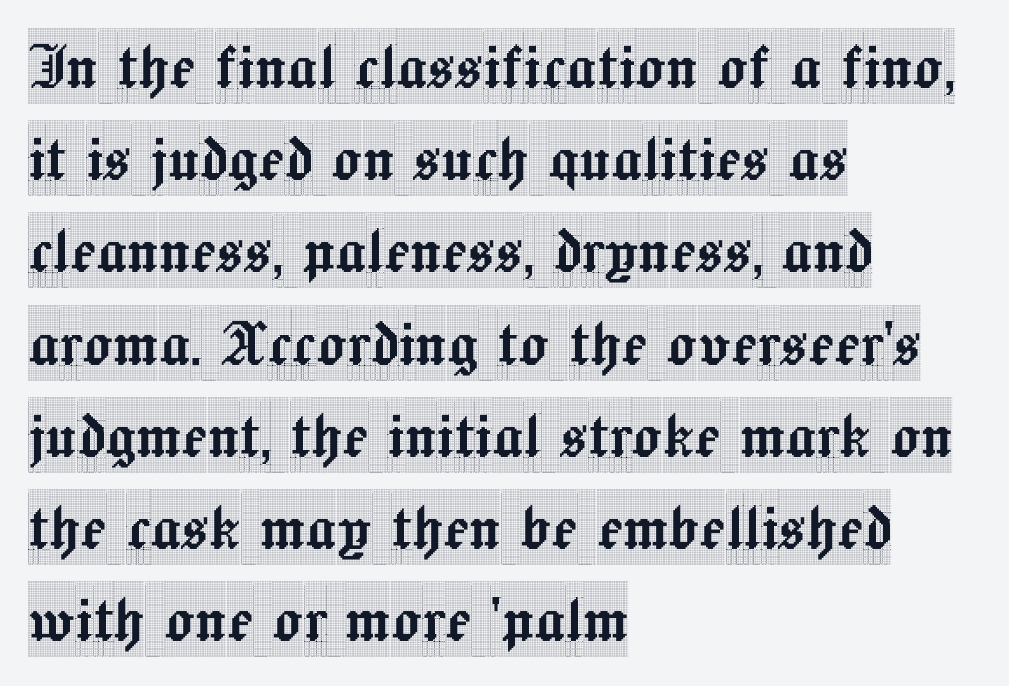
Q: Is the text italic (slanted)? A: No, it is upright.
Q: Is the typeface a serif or a sans-serif typeface? A: Serif.
Q: Is the text underlined? A: No.
Q: How is the paragraph aligned? A: Left-aligned.
Q: Is the spacing between letters normal or unusually wide? A: Normal.
Q: Width (condensed, normal, or wide)? A: Condensed.
Q: x-height? A: Large.
Q: Monospaced? A: No.
